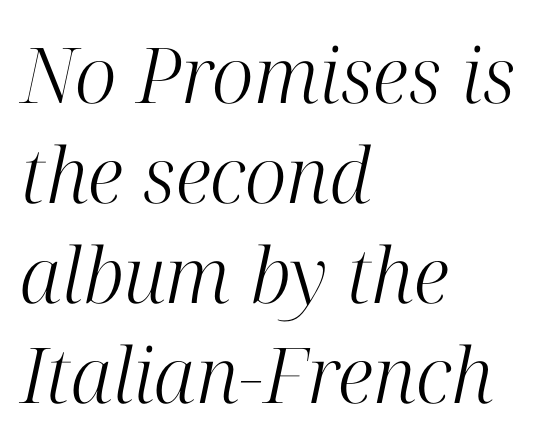
Q: Is the text bold? A: No.
Q: Is the text italic (slanted)? A: Yes, it leans right by about 12 degrees.
Q: Is the typeface a serif or a sans-serif typeface? A: Serif.
Q: Is the text underlined? A: No.
Q: How is the paragraph aligned? A: Left-aligned.
Q: Is the spacing between letters normal or unusually wide? A: Normal.
Q: Is the spacing between lines tight, normal or loose? A: Normal.
Q: Width (condensed, normal, or wide)? A: Normal.
Q: Stroke contrast? A: High.
Q: x-height? A: Medium.
Q: Monospaced? A: No.
